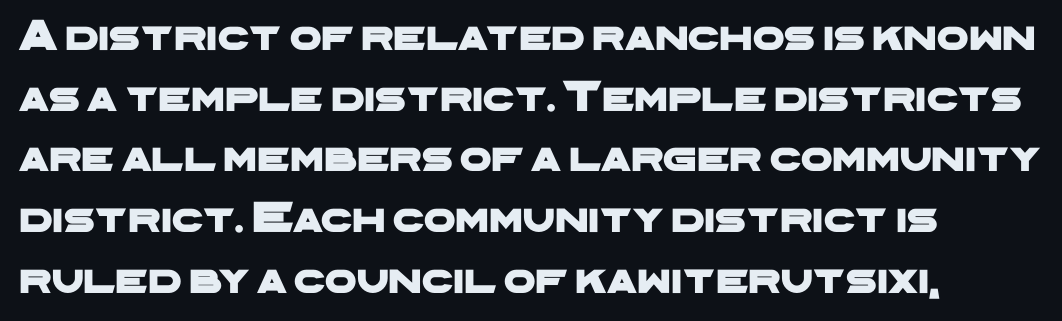
Q: Is the typeface a serif or a sans-serif typeface? A: Sans-serif.
Q: Is the text underlined? A: No.
Q: How is the paragraph aligned? A: Left-aligned.
Q: Is the spacing between letters normal or unusually wide? A: Normal.
Q: Is the spacing between lines tight, normal or loose? A: Normal.
Q: Width (condensed, normal, or wide)? A: Wide.
Q: Stroke contrast? A: Low.
Q: x-height? A: Medium.
Q: Monospaced? A: No.
